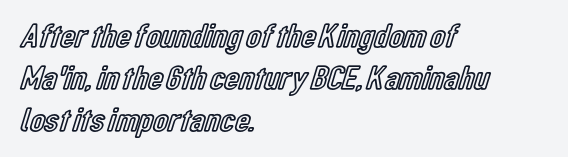
Underline: absent. The setting favours the left margin, as ordinary paragraphs usually do. Letter spacing: default.
